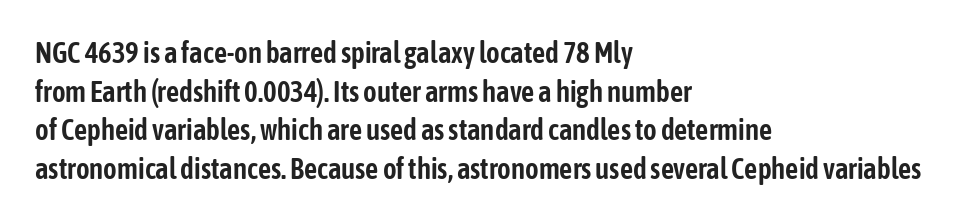
{"serif": "no", "italic": "no", "width": "condensed", "stroke_contrast": "low", "x_height": "medium", "monospaced": "no", "underline": "no", "align": "left", "line_spacing": "normal", "line_spacing_ratio": 1.33, "letter_spacing": "normal", "letter_spacing_em": 0.0, "glyph_px": 29}
